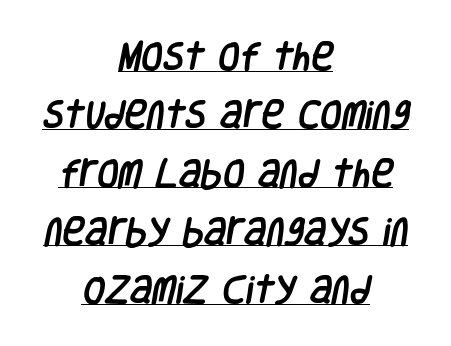
The image shows 31 px condensed sans-serif type; set centered, line spacing 1.88x, normal letter spacing, underlined; low stroke contrast and a large x-height.
